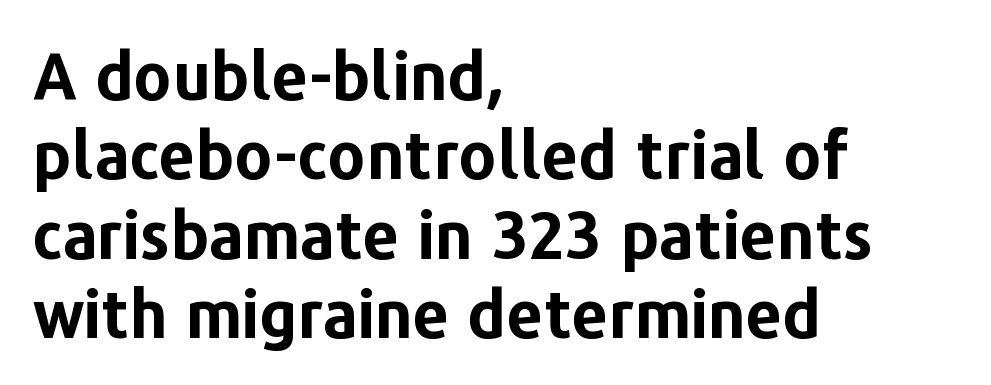
The image shows 65 px bold sans-serif type, upright; set left-aligned, line spacing 1.22x, normal letter spacing, not underlined; low stroke contrast and a medium x-height.
